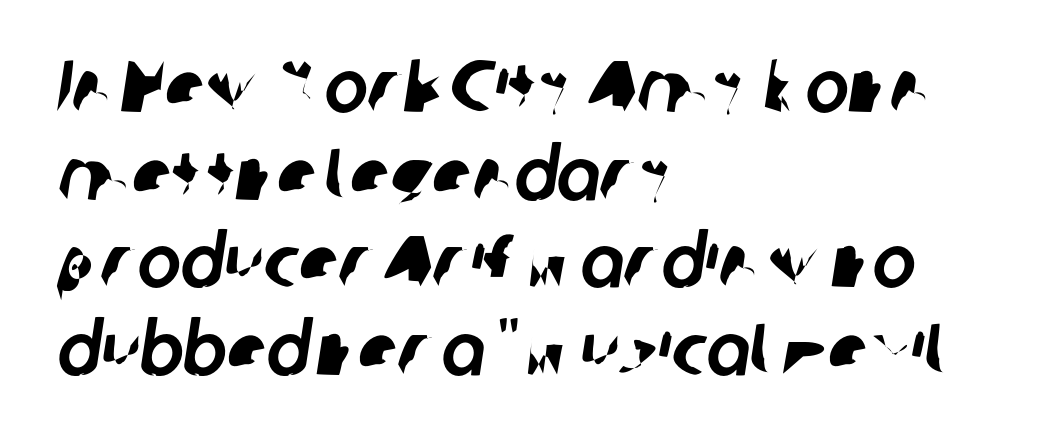
Serifs: no, the terminals of the letterforms are clean. The letters advance in unequal steps, a hallmark of proportional type. You could call the tracking neutral — neither tight nor loose. These lines stack with their left ends in a neat column.
